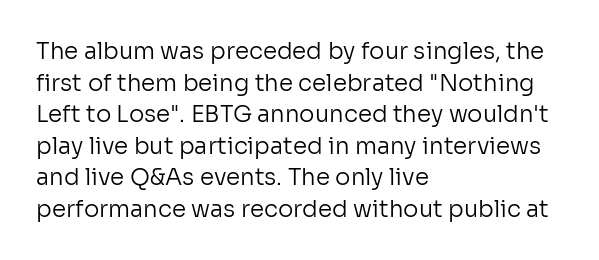
{"italic": "no", "bold": "no", "underline": "no", "align": "left", "line_spacing": "normal", "line_spacing_ratio": 1.37, "letter_spacing": "normal", "letter_spacing_em": 0.0, "glyph_px": 23}
